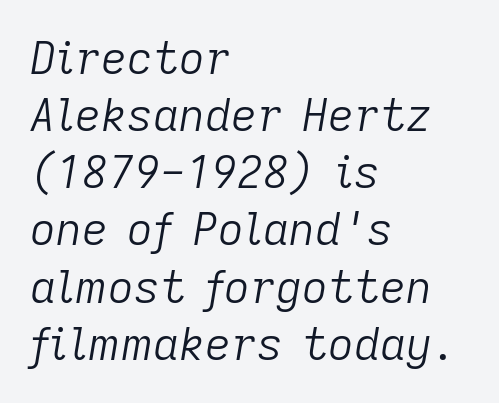
The image shows 45 px light type, italic (leaning right); set left-aligned, normal line spacing (1.27x), normal letter spacing, not underlined; low stroke contrast and a medium x-height.
